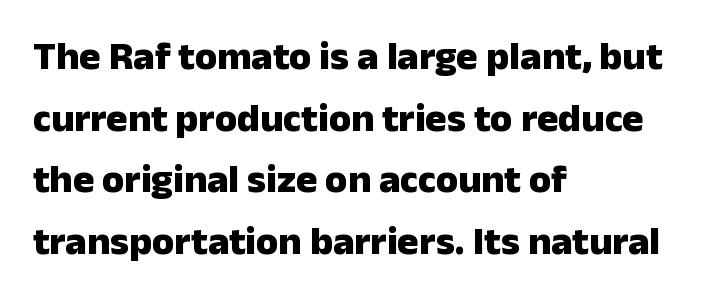
This sample uses a sans-serif face. Heft: maximum for text — a bold. Horizontal bands of white between lines are of average thickness. The text block is weighted toward the left margin, trailing off unevenly rightward.
